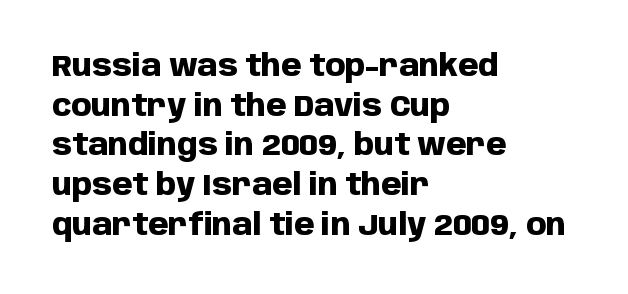
The image shows 29 px heavy sans-serif type, upright; set left-aligned, normal line spacing (1.37x), normal letter spacing, not underlined; low stroke contrast and a large x-height.
